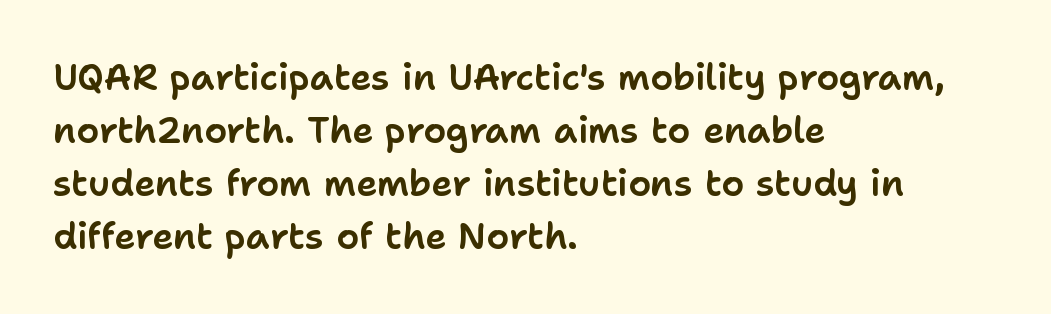
The image shows 36 px sans-serif type, upright; set left-aligned, normal line spacing (1.47x), normal letter spacing, not underlined; low stroke contrast and a medium x-height.
